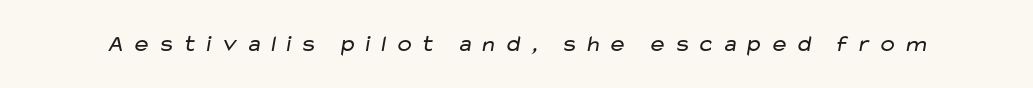
The image shows 23 px text type; set unusually wide letter spacing (+0.29 em), not underlined.
